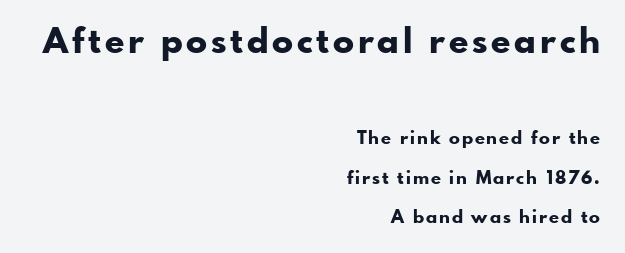
Q: Is the text bold? A: Yes.
Q: Is the text italic (slanted)? A: No, it is upright.
Q: Is the typeface a serif or a sans-serif typeface? A: Sans-serif.
Q: Is the text underlined? A: No.
Q: How is the paragraph aligned? A: Right-aligned.
Q: Is the spacing between lines tight, normal or loose? A: Loose.
Q: Which block of text is set in a larger size, the first (top) or the second (bottom)? A: The first (top) one.
Q: Width (condensed, normal, or wide)? A: Normal.
Q: Stroke contrast? A: Low.
Q: x-height? A: Small.
Q: Monospaced? A: No.
